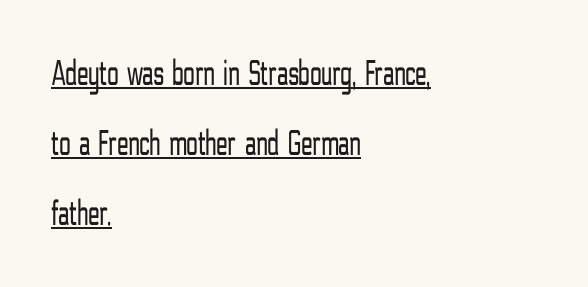
{"serif": "no", "italic": "no", "bold": "no", "weight": "light", "width": "condensed", "stroke_contrast": "low", "x_height": "medium", "monospaced": "no", "underline": "yes", "align": "left", "line_spacing_ratio": 1.89, "letter_spacing": "normal", "letter_spacing_em": 0.0, "glyph_px": 37}
